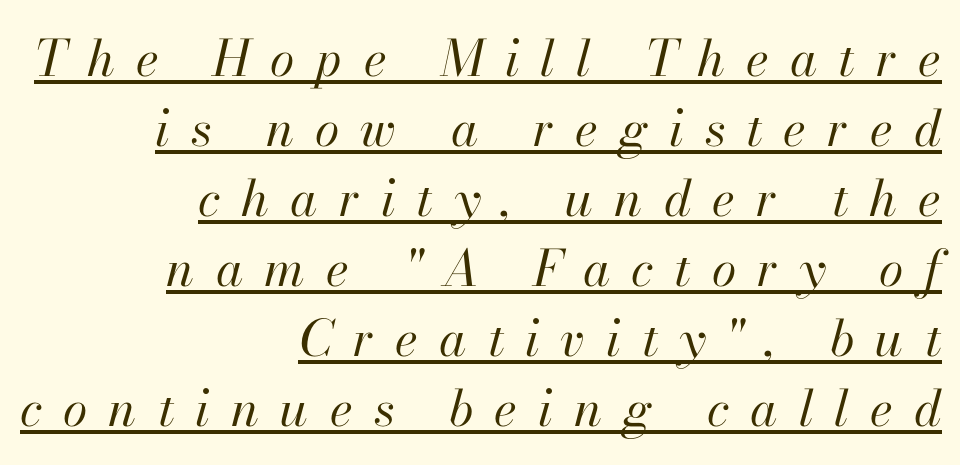
Looks like regular typesetting: each glyph gets only the width it needs. If you drew a ruler down the right edge, every line would touch it. Slanted lettering throughout. Is there much room between lines? A standard amount, neither cramped nor airy.
